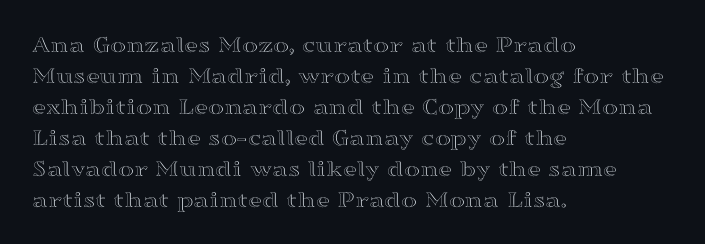
Q: Is the text italic (slanted)? A: No, it is upright.
Q: Is the text underlined? A: No.
Q: How is the paragraph aligned? A: Left-aligned.
Q: Is the spacing between letters normal or unusually wide? A: Normal.
Q: Is the spacing between lines tight, normal or loose? A: Normal.
